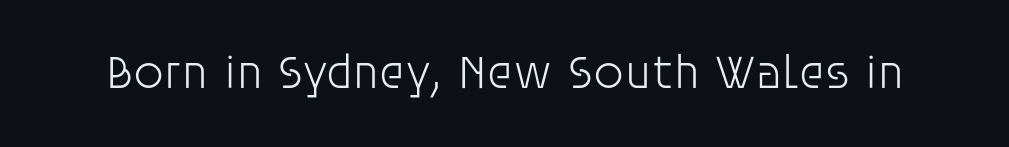
Q: Is the text bold? A: No.
Q: Is the text italic (slanted)? A: No, it is upright.
Q: Is the typeface a serif or a sans-serif typeface? A: Sans-serif.
Q: Is the text underlined? A: No.
Q: Is the spacing between letters normal or unusually wide? A: Normal.
Q: Width (condensed, normal, or wide)? A: Normal.
Q: Stroke contrast? A: Low.
Q: x-height? A: Large.
Q: Monospaced? A: No.
